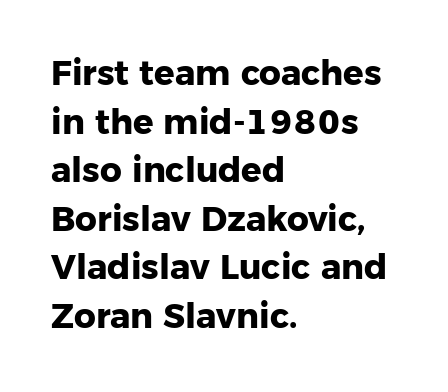
Q: Is the text bold? A: Yes.
Q: Is the text italic (slanted)? A: No, it is upright.
Q: Is the typeface a serif or a sans-serif typeface? A: Sans-serif.
Q: Is the text underlined? A: No.
Q: How is the paragraph aligned? A: Left-aligned.
Q: Is the spacing between letters normal or unusually wide? A: Normal.
Q: Is the spacing between lines tight, normal or loose? A: Normal.
Q: Width (condensed, normal, or wide)? A: Normal.
Q: Stroke contrast? A: Low.
Q: x-height? A: Medium.
Q: Monospaced? A: No.
